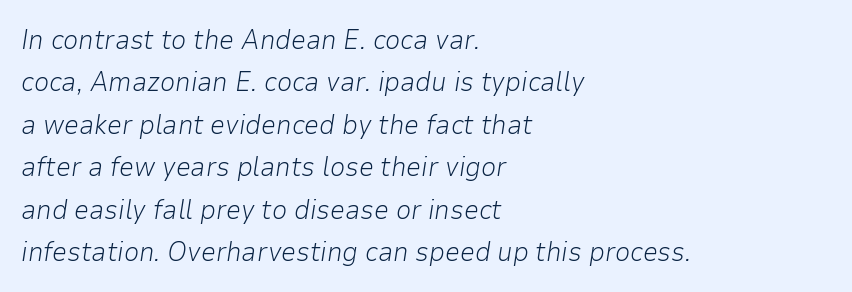
Q: Is the text bold? A: No.
Q: Is the text italic (slanted)? A: Yes, it leans right by about 9 degrees.
Q: Is the text underlined? A: No.
Q: How is the paragraph aligned? A: Left-aligned.
Q: Is the spacing between letters normal or unusually wide? A: Normal.
Q: Is the spacing between lines tight, normal or loose? A: Normal.
